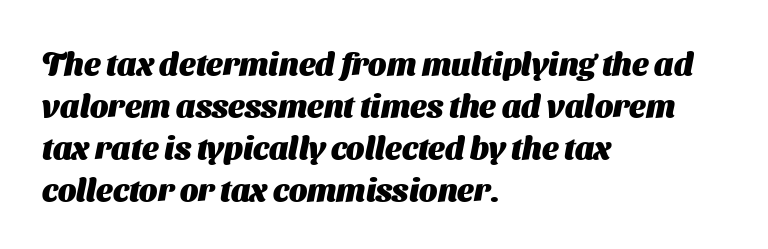
{"serif": "no", "bold": "yes", "weight": "heavy", "width": "normal", "stroke_contrast": "medium", "x_height": "medium", "monospaced": "no", "underline": "no", "align": "left", "line_spacing": "normal", "line_spacing_ratio": 1.31, "letter_spacing": "normal", "letter_spacing_em": 0.0, "glyph_px": 32}
